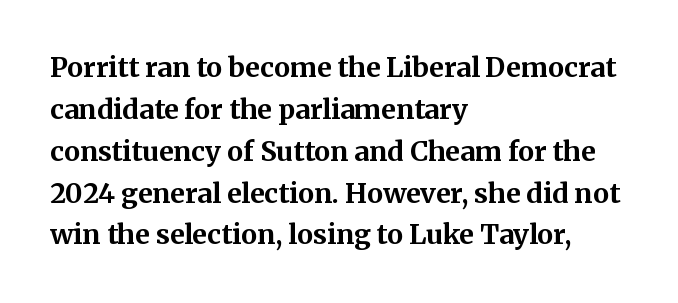
{"italic": "no", "bold": "yes", "underline": "no", "align": "left", "line_spacing": "normal", "line_spacing_ratio": 1.55, "letter_spacing": "normal", "letter_spacing_em": 0.0, "glyph_px": 27}
